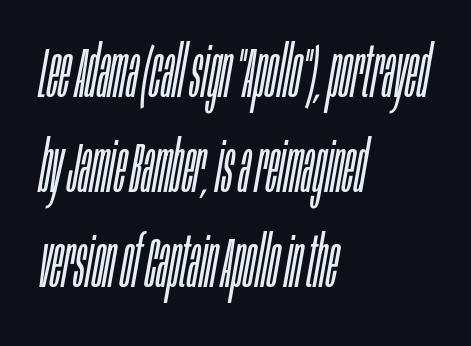
{"italic": "yes", "lean": "right", "slant_degrees": 10, "bold": "no", "weight": "light", "width": "condensed", "stroke_contrast": "low", "x_height": "large", "monospaced": "no", "underline": "no", "align": "left", "line_spacing": "normal", "line_spacing_ratio": 1.34, "letter_spacing": "normal", "letter_spacing_em": 0.0, "glyph_px": 71}
